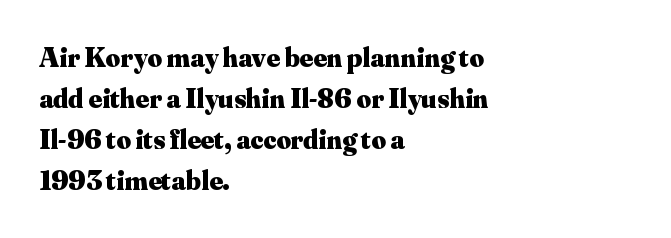
Q: Is the text bold? A: Yes.
Q: Is the text italic (slanted)? A: No, it is upright.
Q: Is the typeface a serif or a sans-serif typeface? A: Serif.
Q: Is the text underlined? A: No.
Q: How is the paragraph aligned? A: Left-aligned.
Q: Is the spacing between letters normal or unusually wide? A: Normal.
Q: Is the spacing between lines tight, normal or loose? A: Normal.
Q: Width (condensed, normal, or wide)? A: Normal.
Q: Stroke contrast? A: Medium.
Q: x-height? A: Small.
Q: Monospaced? A: No.
